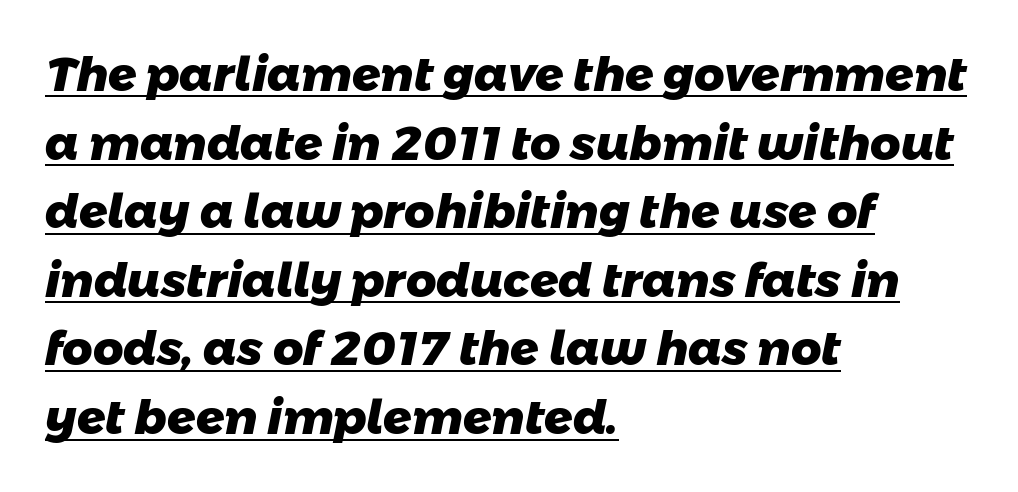
Q: Is the text bold? A: Yes.
Q: Is the typeface a serif or a sans-serif typeface? A: Sans-serif.
Q: Is the text underlined? A: Yes.
Q: How is the paragraph aligned? A: Left-aligned.
Q: Is the spacing between letters normal or unusually wide? A: Normal.
Q: Is the spacing between lines tight, normal or loose? A: Normal.
Q: Width (condensed, normal, or wide)? A: Normal.
Q: Stroke contrast? A: Low.
Q: x-height? A: Medium.
Q: Monospaced? A: No.
